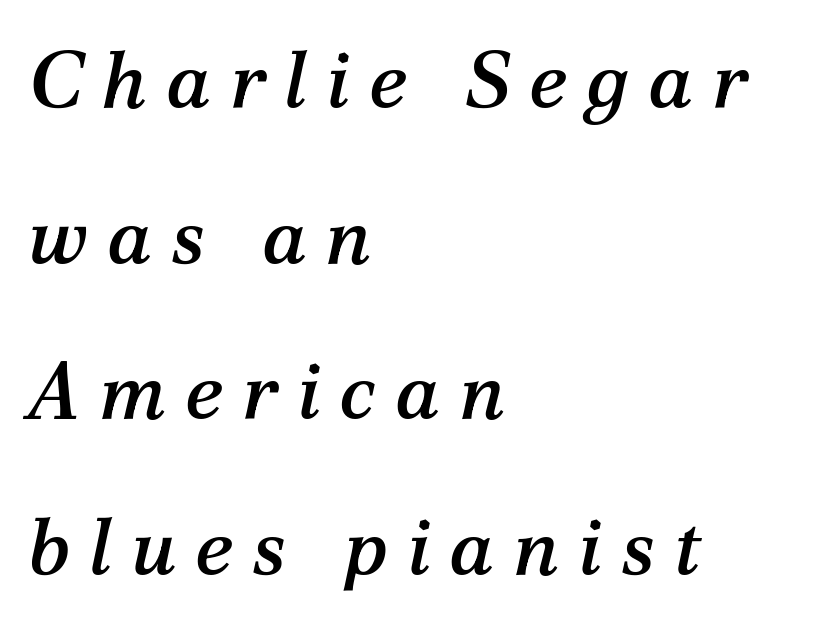
Q: Is the text italic (slanted)? A: Yes, it leans right by about 12 degrees.
Q: Is the typeface a serif or a sans-serif typeface? A: Serif.
Q: Is the text underlined? A: No.
Q: How is the paragraph aligned? A: Left-aligned.
Q: Is the spacing between letters normal or unusually wide? A: Unusually wide.
Q: Is the spacing between lines tight, normal or loose? A: Loose.
Q: Width (condensed, normal, or wide)? A: Normal.
Q: Stroke contrast? A: Medium.
Q: x-height? A: Medium.
Q: Monospaced? A: No.
